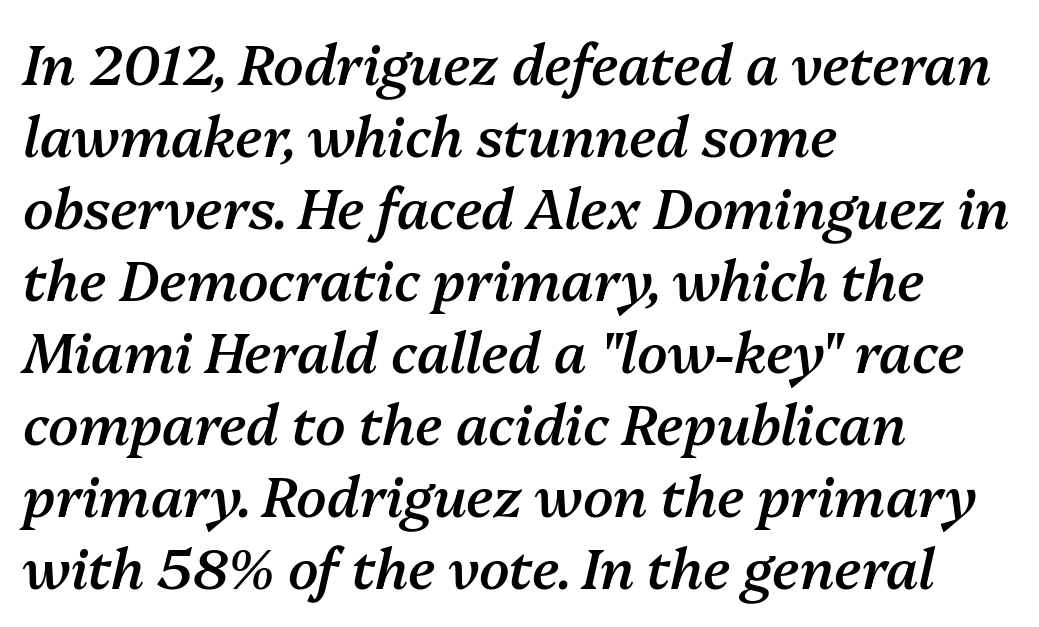
Q: Is the text bold? A: Semi-bold.
Q: Is the text italic (slanted)? A: Yes, it leans right by about 13 degrees.
Q: Is the text underlined? A: No.
Q: How is the paragraph aligned? A: Left-aligned.
Q: Is the spacing between letters normal or unusually wide? A: Normal.
Q: Is the spacing between lines tight, normal or loose? A: Normal.
Q: Width (condensed, normal, or wide)? A: Normal.
Q: Stroke contrast? A: Medium.
Q: x-height? A: Medium.
Q: Monospaced? A: No.
